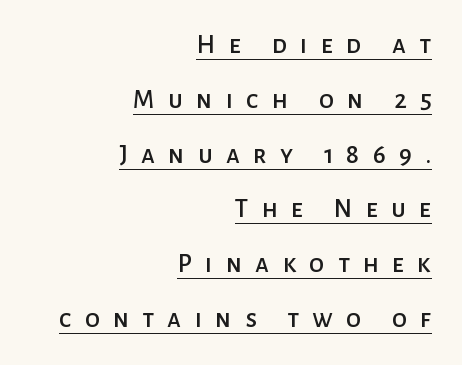
No italicization has been applied; the sample stays upright. Interline gaps are noticeably wide in this sample. Letter spacing: wide. Typeset ragged left — the right edge is the straight one.
